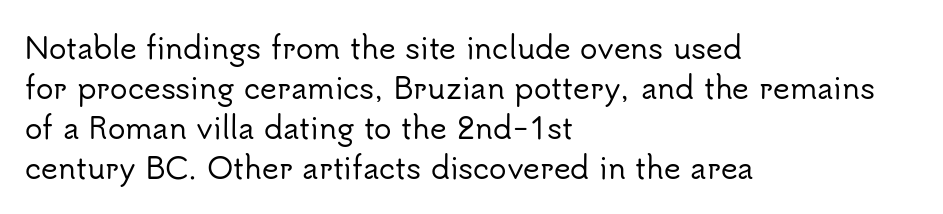
The typesetter chose a ragged-right arrangement here. Vertical strokes here are truly vertical. The rendering keeps characters at their native spacing. The rows are spaced the way most documents space them.
